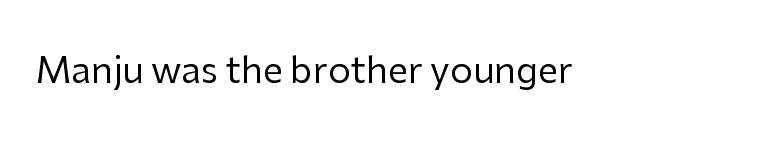
The image shows 36 px regular-weight sans-serif type, upright; set normal letter spacing, not underlined; low stroke contrast and a medium x-height.
